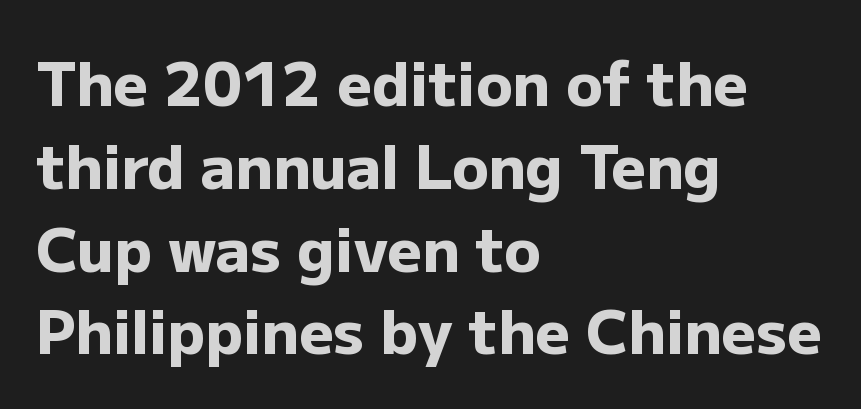
The image shows 60 px heavy sans-serif type, upright; set left-aligned, normal line spacing (1.38x), normal letter spacing, not underlined; low stroke contrast and a medium x-height.
